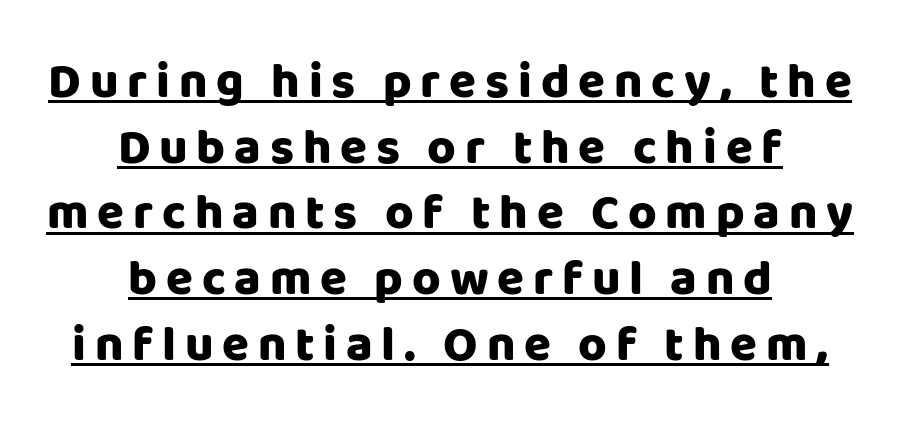
Q: Is the text bold? A: Yes.
Q: Is the text italic (slanted)? A: No, it is upright.
Q: Is the typeface a serif or a sans-serif typeface? A: Sans-serif.
Q: Is the text underlined? A: Yes.
Q: How is the paragraph aligned? A: Centered.
Q: Is the spacing between lines tight, normal or loose? A: Normal.
Q: Width (condensed, normal, or wide)? A: Normal.
Q: Stroke contrast? A: Low.
Q: x-height? A: Large.
Q: Monospaced? A: No.
